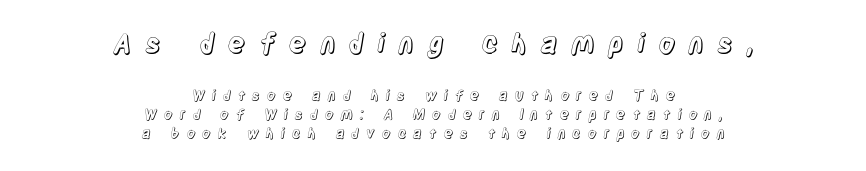
{"underline": "no", "align": "center", "line_spacing": "normal", "line_spacing_ratio": 1.35, "letter_spacing": "wide", "letter_spacing_em": 0.47, "larger_block": "first", "size_ratio": 1.93, "glyph_px": 27}
